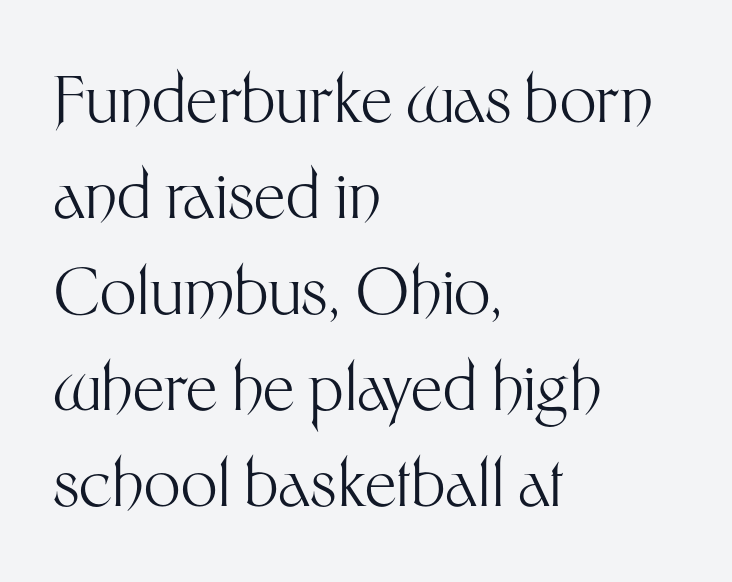
Q: Is the text bold? A: No.
Q: Is the text italic (slanted)? A: No, it is upright.
Q: Is the typeface a serif or a sans-serif typeface? A: Sans-serif.
Q: Is the text underlined? A: No.
Q: How is the paragraph aligned? A: Left-aligned.
Q: Is the spacing between letters normal or unusually wide? A: Normal.
Q: Is the spacing between lines tight, normal or loose? A: Normal.
Q: Width (condensed, normal, or wide)? A: Normal.
Q: Stroke contrast? A: Medium.
Q: x-height? A: Medium.
Q: Monospaced? A: No.
